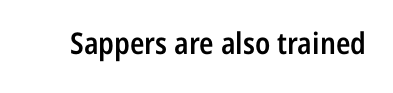
Q: Is the text bold? A: Semi-bold.
Q: Is the text italic (slanted)? A: No, it is upright.
Q: Is the typeface a serif or a sans-serif typeface? A: Sans-serif.
Q: Is the text underlined? A: No.
Q: Is the spacing between letters normal or unusually wide? A: Normal.
Q: Width (condensed, normal, or wide)? A: Condensed.
Q: Stroke contrast? A: Low.
Q: x-height? A: Medium.
Q: Monospaced? A: No.
